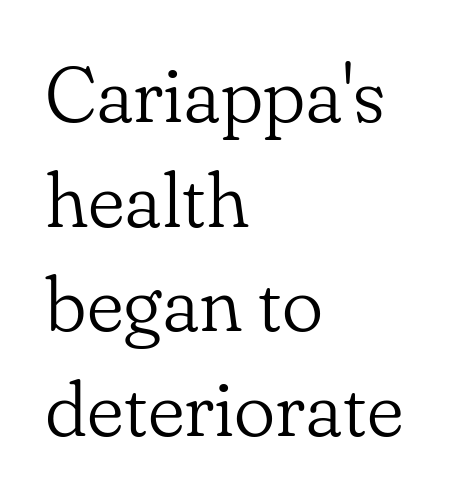
The image shows 78 px light serif type, upright; set left-aligned, normal line spacing (1.34x), normal letter spacing, not underlined; low stroke contrast and a small x-height.
